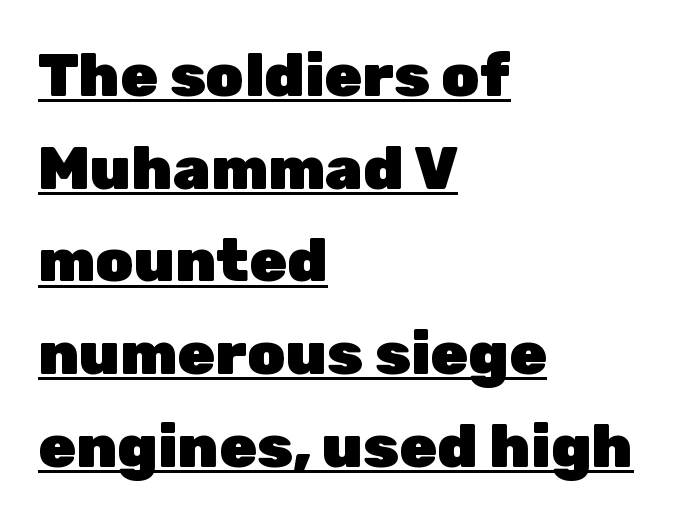
{"serif": "no", "italic": "no", "bold": "yes", "weight": "heavy", "width": "normal", "stroke_contrast": "low", "x_height": "medium", "monospaced": "no", "underline": "yes", "align": "left", "line_spacing": "normal", "line_spacing_ratio": 1.52, "letter_spacing": "normal", "letter_spacing_em": 0.0, "glyph_px": 61}
